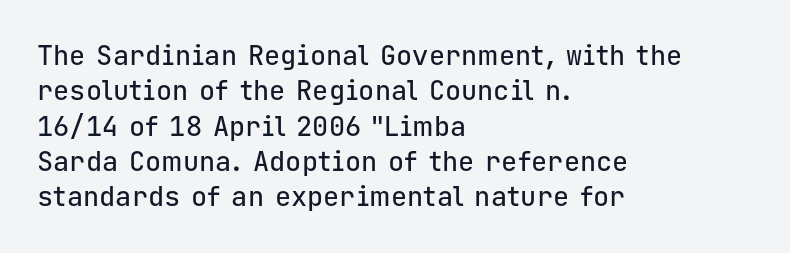
Q: Is the text italic (slanted)? A: No, it is upright.
Q: Is the text underlined? A: No.
Q: How is the paragraph aligned? A: Left-aligned.
Q: Is the spacing between letters normal or unusually wide? A: Normal.
Q: Is the spacing between lines tight, normal or loose? A: Normal.
